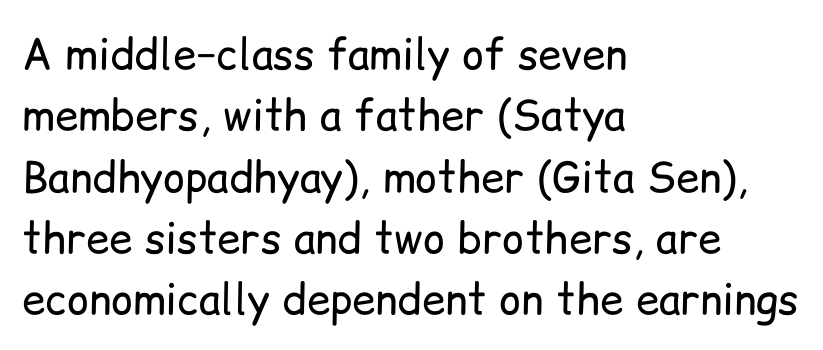
The image shows 42 px regular-weight sans-serif type, upright; set left-aligned, normal line spacing (1.46x), normal letter spacing, not underlined; low stroke contrast and a medium x-height.
